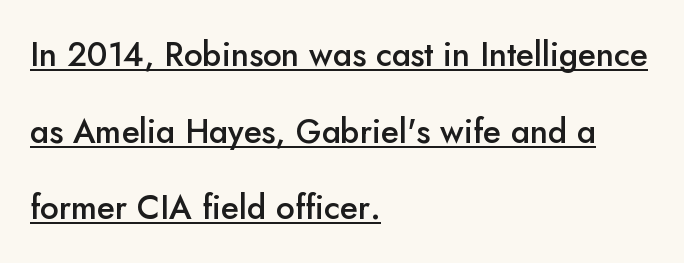
The image shows 33 px semibold sans-serif type, upright; set left-aligned, loose line spacing (2.32x), normal letter spacing, underlined; low stroke contrast and a small x-height.
